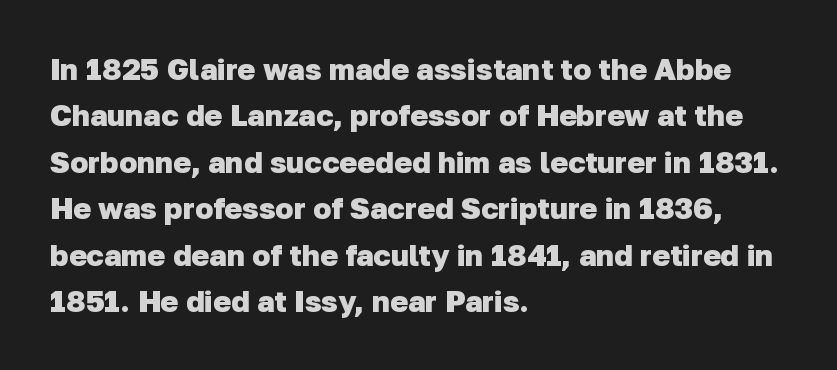
Q: Is the text bold? A: Yes.
Q: Is the typeface a serif or a sans-serif typeface? A: Sans-serif.
Q: Is the text underlined? A: No.
Q: How is the paragraph aligned? A: Left-aligned.
Q: Is the spacing between letters normal or unusually wide? A: Normal.
Q: Is the spacing between lines tight, normal or loose? A: Normal.
Q: Width (condensed, normal, or wide)? A: Normal.
Q: Stroke contrast? A: Low.
Q: x-height? A: Medium.
Q: Monospaced? A: No.
